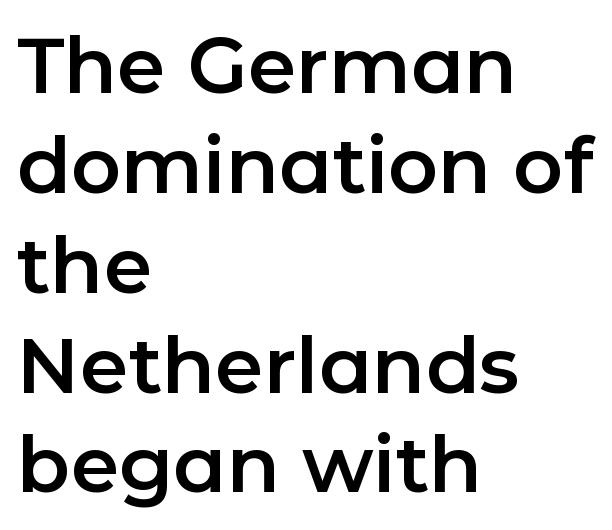
Q: Is the text italic (slanted)? A: No, it is upright.
Q: Is the typeface a serif or a sans-serif typeface? A: Sans-serif.
Q: Is the text underlined? A: No.
Q: How is the paragraph aligned? A: Left-aligned.
Q: Is the spacing between letters normal or unusually wide? A: Normal.
Q: Is the spacing between lines tight, normal or loose? A: Normal.
Q: Width (condensed, normal, or wide)? A: Normal.
Q: Stroke contrast? A: Low.
Q: x-height? A: Medium.
Q: Monospaced? A: No.
